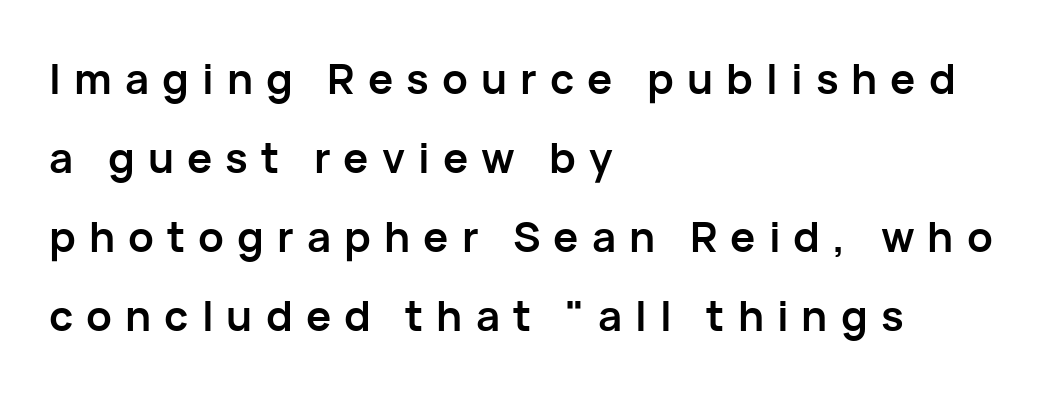
The image shows 42 px semibold sans-serif type, upright; set left-aligned, line spacing 1.88x, unusually wide letter spacing (+0.31 em), not underlined; low stroke contrast and a medium x-height.
